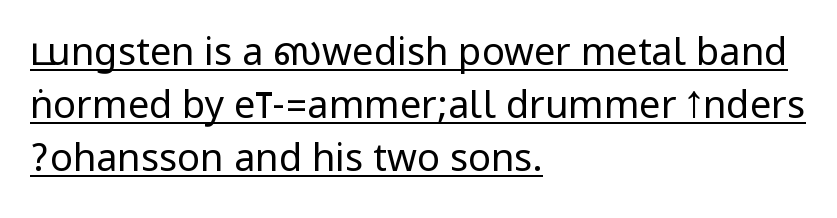
Q: Is the text bold? A: No.
Q: Is the text italic (slanted)? A: No, it is upright.
Q: Is the typeface a serif or a sans-serif typeface? A: Sans-serif.
Q: Is the text underlined? A: Yes.
Q: How is the paragraph aligned? A: Left-aligned.
Q: Is the spacing between letters normal or unusually wide? A: Normal.
Q: Is the spacing between lines tight, normal or loose? A: Normal.
Q: Width (condensed, normal, or wide)? A: Condensed.
Q: Stroke contrast? A: Low.
